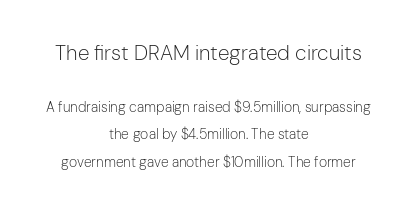
The image shows 21 px text type, upright; set centered, loose line spacing (1.99x), normal letter spacing, not underlined; the first (top) block is 1.5x larger.
